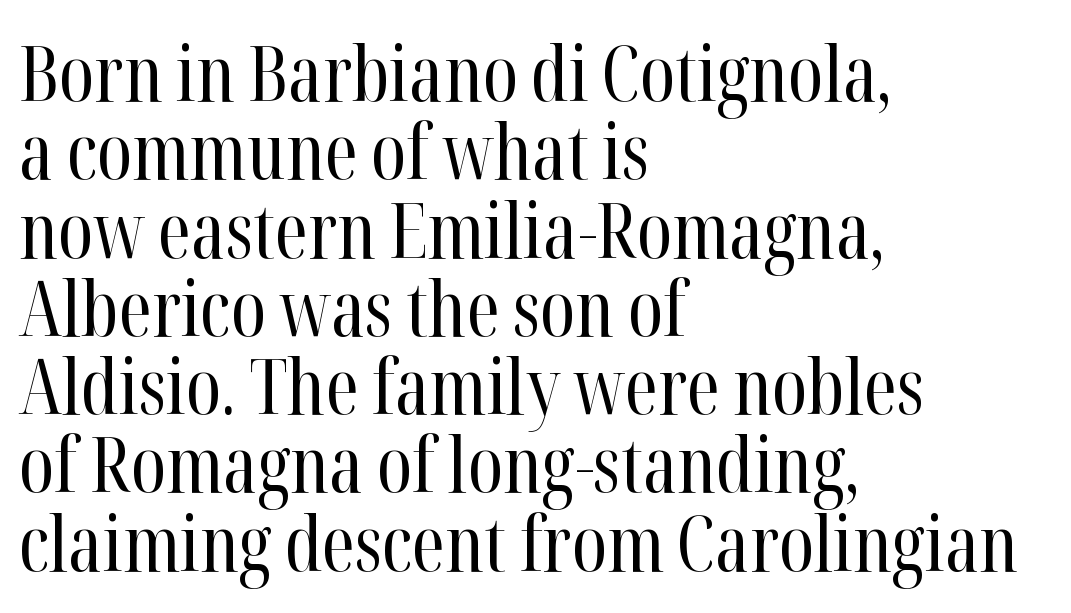
{"serif": "yes", "italic": "no", "bold": "no", "weight": "regular", "width": "condensed", "stroke_contrast": "high", "x_height": "medium", "monospaced": "no", "underline": "no", "align": "left", "line_spacing": "tight", "line_spacing_ratio": 1.03, "letter_spacing": "normal", "letter_spacing_em": 0.0, "glyph_px": 76}
